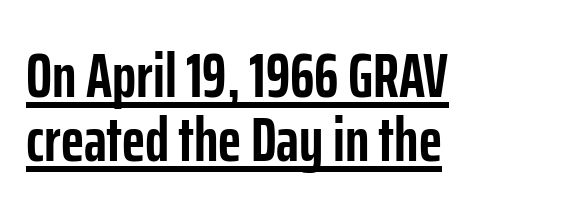
These lines are rendered in a variable-pitch font. The passage is arranged the way most books set body copy — flush left. Stroke terminals: plain, sans-serif. The specimen includes a rule beneath the text block's lines.
